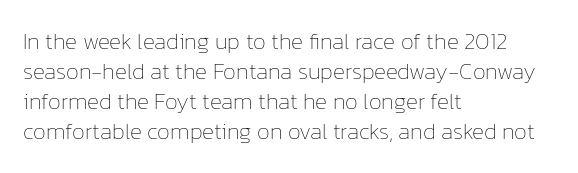
The image shows 23 px text type, upright; set left-aligned, normal line spacing (1.31x), normal letter spacing, not underlined.
